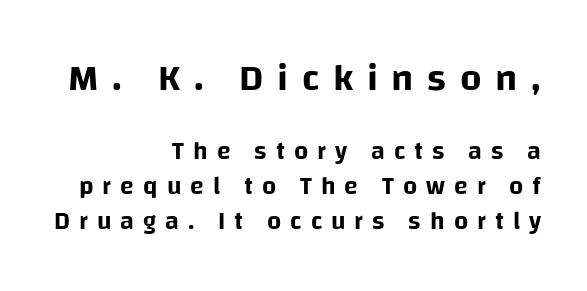
Note: no serifs on the glyphs. A bare baseline throughout the passage. Is this a fixed-width face? No — the glyphs have proportional, varying widths. Whoever set this made the first block the dominant, larger element.
